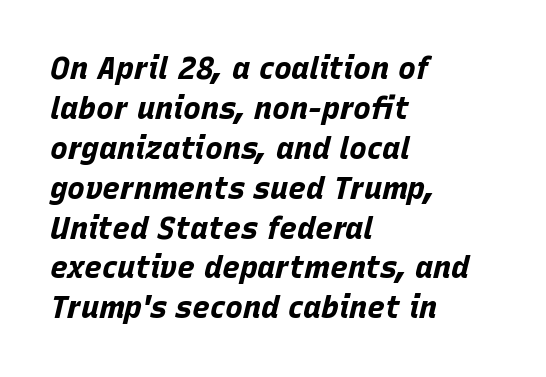
The image shows 30 px bold type, italic (leaning right); set left-aligned, normal line spacing (1.33x), normal letter spacing, not underlined; low stroke contrast and a large x-height.
